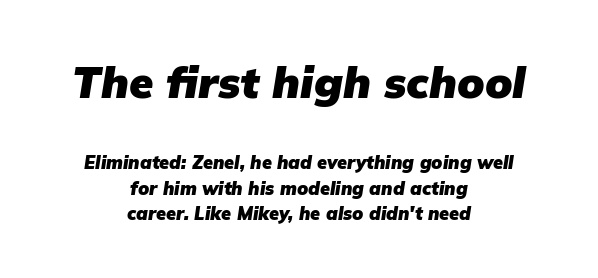
{"italic": "yes", "lean": "right", "slant_degrees": 9, "bold": "yes", "weight": "heavy", "width": "normal", "stroke_contrast": "low", "x_height": "medium", "monospaced": "no", "underline": "no", "align": "center", "line_spacing": "normal", "line_spacing_ratio": 1.41, "letter_spacing": "normal", "letter_spacing_em": 0.0, "larger_block": "first", "size_ratio": 2.44, "glyph_px": 44}
